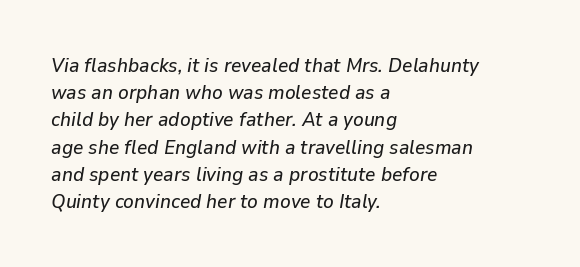
Q: Is the text italic (slanted)? A: Yes, it leans right by about 9 degrees.
Q: Is the text underlined? A: No.
Q: How is the paragraph aligned? A: Left-aligned.
Q: Is the spacing between letters normal or unusually wide? A: Normal.
Q: Is the spacing between lines tight, normal or loose? A: Normal.
